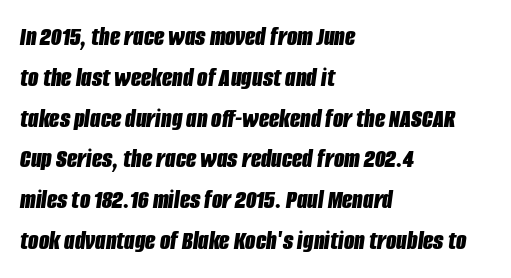
The image shows 27 px bold type, italic (leaning right); set left-aligned, normal line spacing (1.51x), normal letter spacing, not underlined.
